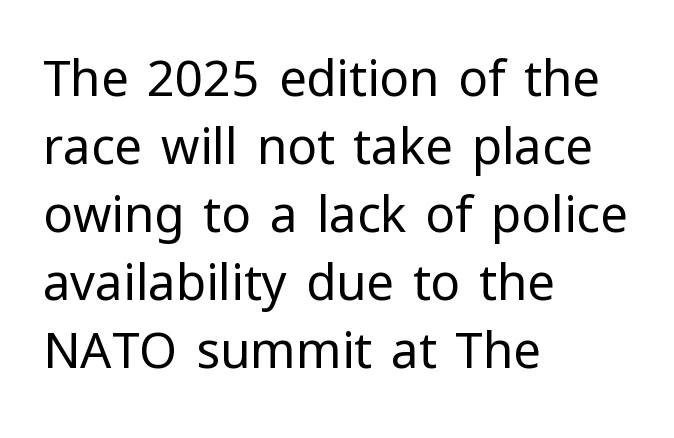
Q: Is the text bold? A: No.
Q: Is the text italic (slanted)? A: No, it is upright.
Q: Is the typeface a serif or a sans-serif typeface? A: Sans-serif.
Q: Is the text underlined? A: No.
Q: How is the paragraph aligned? A: Left-aligned.
Q: Is the spacing between letters normal or unusually wide? A: Normal.
Q: Is the spacing between lines tight, normal or loose? A: Normal.
Q: Width (condensed, normal, or wide)? A: Normal.
Q: Stroke contrast? A: Low.
Q: x-height? A: Medium.
Q: Monospaced? A: No.
